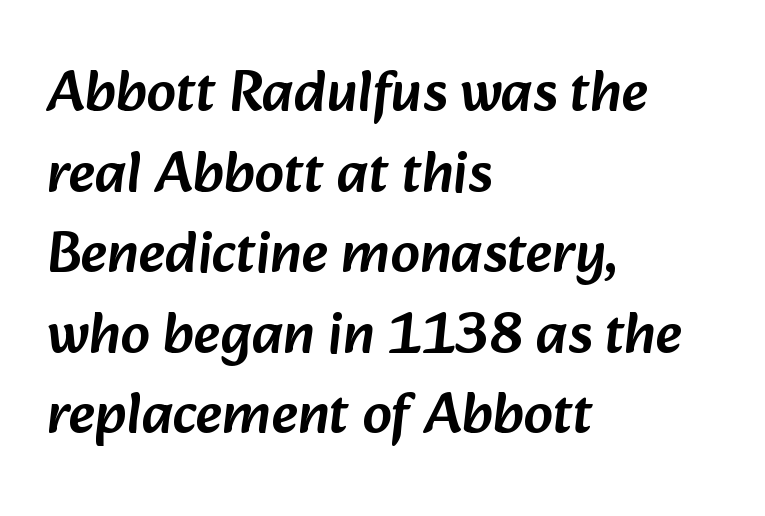
Beneath every word, the page is bare. Grotesque or geometric, the face here clearly has no serifs. Quick note: interline space is typical. The type is set solid horizontally, with unmodified tracking. The rendering uses natural spacing where letterforms have individual widths.
